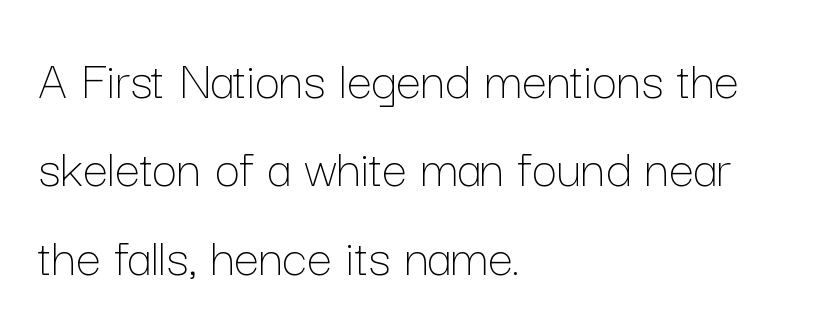
Nobody touched the tracking dial on this one. The rendering uses natural spacing where letterforms have individual widths. Letters have the restrained weight of plain body copy at most. A bare baseline throughout the passage.
